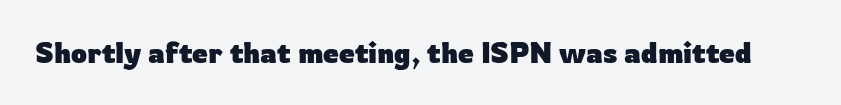
The image shows 28 px heavy sans-serif type, upright; set normal letter spacing, not underlined; low stroke contrast and a medium x-height.
